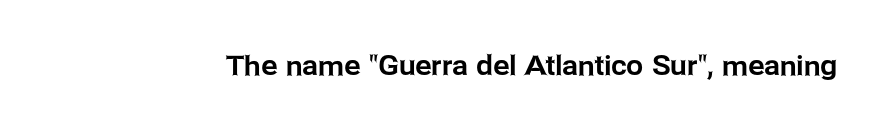
{"italic": "no", "underline": "no", "letter_spacing": "normal", "letter_spacing_em": 0.0, "glyph_px": 27}
